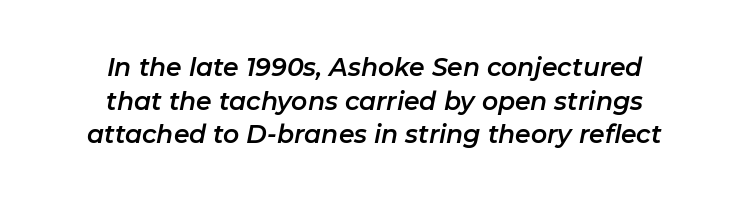
A student would call this center alignment; a typographer would say set centered. This sample keeps an unexceptional amount of space between lines. This sample uses an oblique cut, with every glyph tilted off the vertical. In terms of letterspacing, this is plain default setting.
